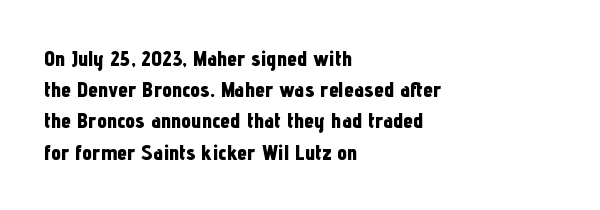
In CSS terms this would be text-align: left. Baseline-to-baseline distance is the conventional proportion of letter height. Notice how the stems are strictly vertical — no italics here. The space beneath each line is pristine and unruled. Spacing between characters is what you'd get straight out of the box. The passage shown is emphatically bold.
